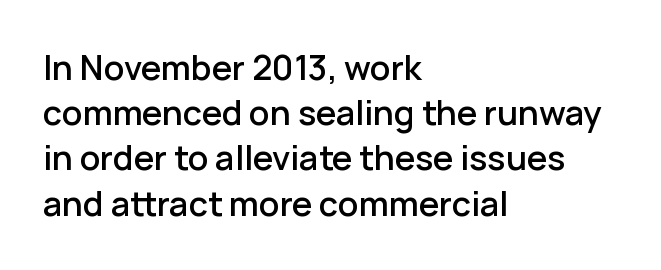
It's the straight-up-and-down kind of type. The letters advance in unequal steps, a hallmark of proportional type. In terms of letterspacing, this is plain default setting. A bare baseline throughout the passage.
